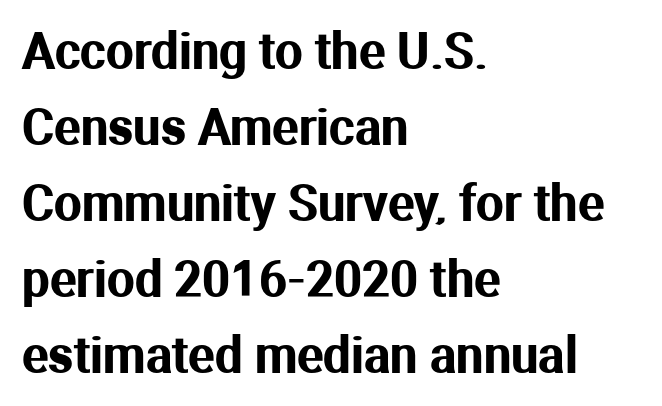
{"serif": "no", "italic": "no", "width": "normal", "stroke_contrast": "medium", "x_height": "medium", "monospaced": "no", "underline": "no", "align": "left", "line_spacing": "normal", "line_spacing_ratio": 1.55, "letter_spacing": "normal", "letter_spacing_em": 0.0, "glyph_px": 49}
